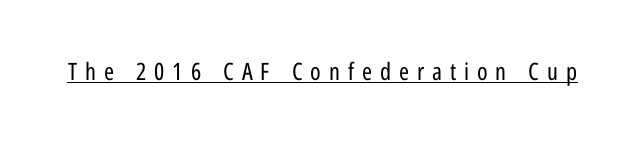
{"italic": "no", "bold": "no", "underline": "yes", "letter_spacing": "wide", "letter_spacing_em": 0.33, "glyph_px": 24}
